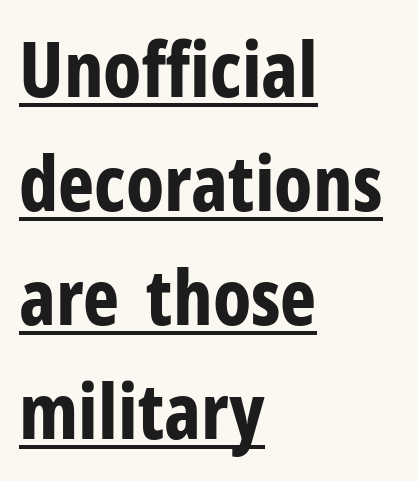
Q: Is the text bold? A: Yes.
Q: Is the text italic (slanted)? A: No, it is upright.
Q: Is the typeface a serif or a sans-serif typeface? A: Sans-serif.
Q: Is the text underlined? A: Yes.
Q: How is the paragraph aligned? A: Left-aligned.
Q: Is the spacing between letters normal or unusually wide? A: Normal.
Q: Is the spacing between lines tight, normal or loose? A: Normal.
Q: Width (condensed, normal, or wide)? A: Condensed.
Q: Stroke contrast? A: Low.
Q: x-height? A: Medium.
Q: Monospaced? A: No.
